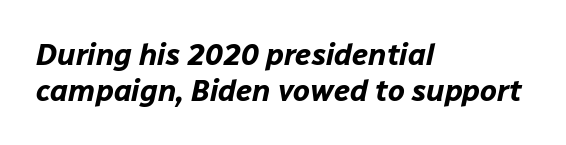
The image shows 30 px bold type, italic (leaning right); set left-aligned, line spacing 1.19x, normal letter spacing, not underlined; low stroke contrast and a medium x-height.
